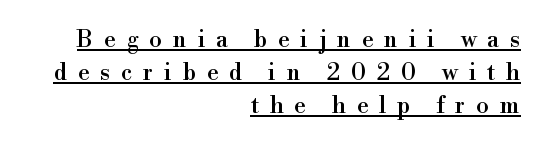
{"italic": "no", "underline": "yes", "align": "right", "line_spacing": "normal", "line_spacing_ratio": 1.43, "letter_spacing": "wide", "letter_spacing_em": 0.47, "glyph_px": 23}
